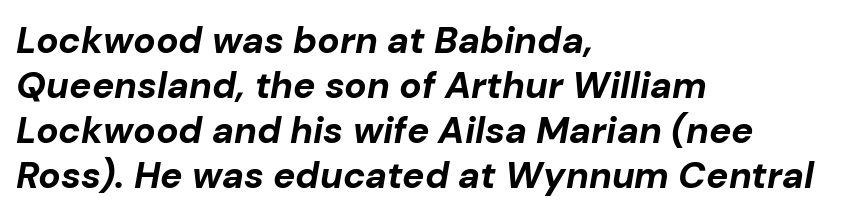
The image shows 37 px bold type, italic (leaning right); set left-aligned, line spacing 1.22x, normal letter spacing, not underlined; low stroke contrast and a medium x-height.
